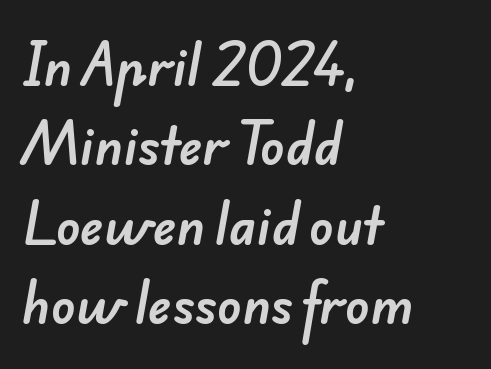
Vertically, the passage feels balanced, rows spaced as you'd expect. The compositor pushed each line to the left boundary. These lines keep a tight, regular rhythm from letter to letter. Anything drawn beneath the words? Only blank space.
